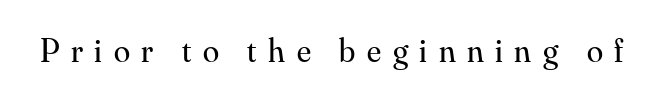
The strokes carry an ordinary text weight at most. Old-style or modern, the face here clearly has serifs. Every stem runs plumb, perpendicular to the baseline. Compared with typical body copy, the letter spacing here is much looser. Check the space under the baseline: it is left empty. The passage shown is typed in a proportional face where columns would drift.
